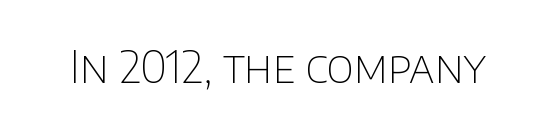
Notice how the stems are strictly vertical — no italics here. These lines are rendered in a variable-pitch font. Has an underline been added? It has not. The face used here is a sans, in the tradition of grotesques and geometrics. Look at the tracking — it's just the regular setting, nothing added.
